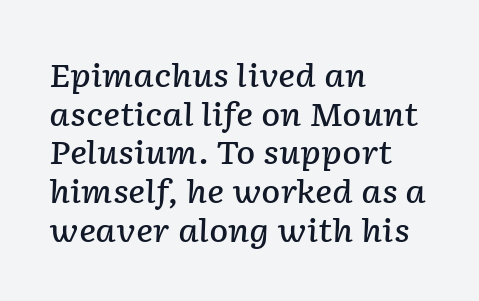
{"italic": "yes", "lean": "right", "slant_degrees": 2, "bold": "semi", "weight": "semibold", "width": "normal", "stroke_contrast": "low", "x_height": "medium", "monospaced": "no", "underline": "no", "align": "left", "line_spacing_ratio": 1.21, "letter_spacing": "normal", "letter_spacing_em": 0.0, "glyph_px": 32}
